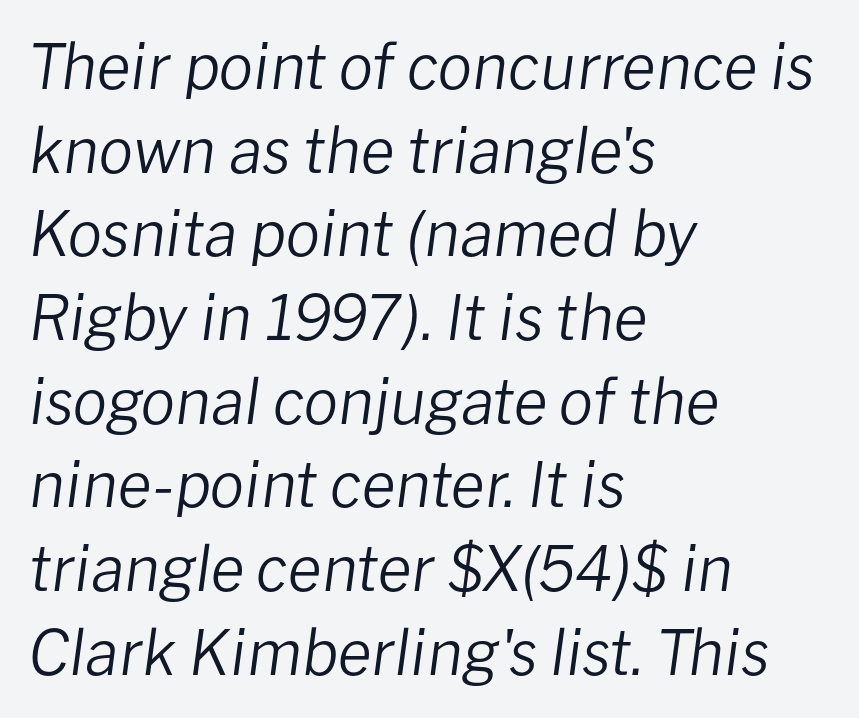
{"italic": "yes", "lean": "right", "slant_degrees": 8, "bold": "no", "weight": "regular", "width": "normal", "stroke_contrast": "low", "x_height": "medium", "monospaced": "no", "underline": "no", "align": "left", "line_spacing": "normal", "line_spacing_ratio": 1.35, "letter_spacing": "normal", "letter_spacing_em": 0.0, "glyph_px": 62}
